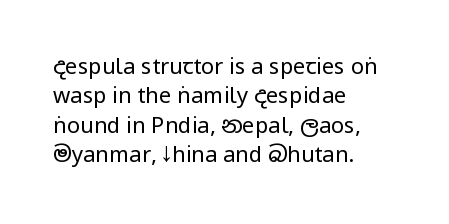
The image shows 22 px text type, upright; set left-aligned, normal line spacing (1.33x), normal letter spacing, not underlined.
